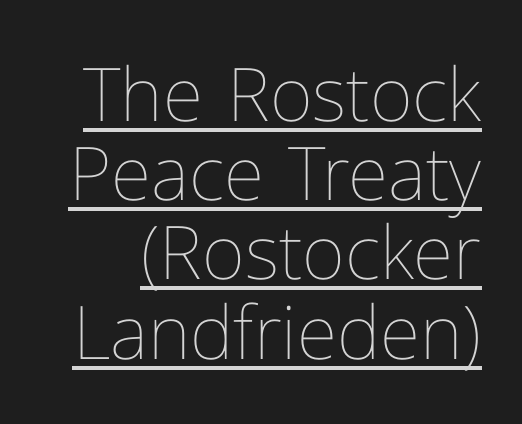
Q: Is the text bold? A: No.
Q: Is the text italic (slanted)? A: No, it is upright.
Q: Is the text underlined? A: Yes.
Q: Is the spacing between letters normal or unusually wide? A: Normal.
Q: Is the spacing between lines tight, normal or loose? A: Tight.
Q: Width (condensed, normal, or wide)? A: Normal.
Q: Stroke contrast? A: Low.
Q: x-height? A: Medium.
Q: Monospaced? A: No.
